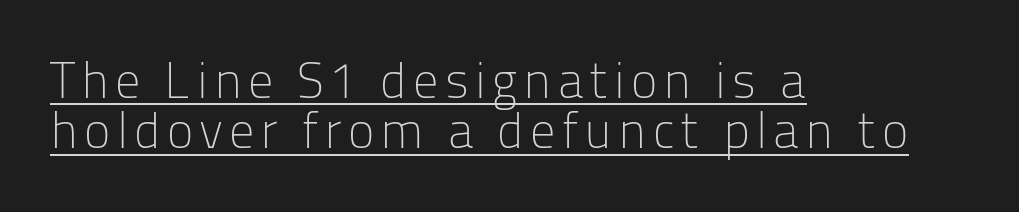
Proportional: the letters do not fall into vertical columns. Typographically, this falls in the sans-serif category. When letters stand straight like this, we call the style roman or upright. Unbolded letterforms with no extra heft.
